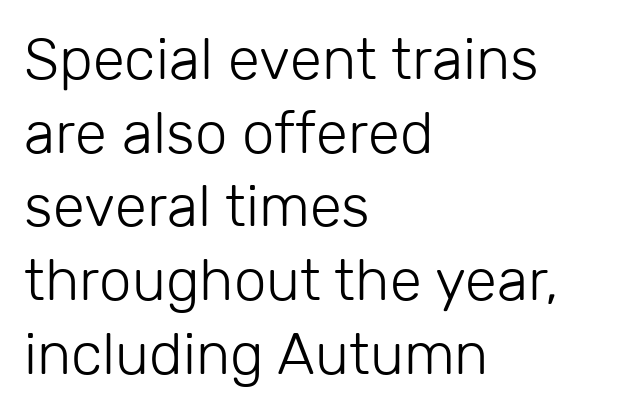
{"serif": "no", "italic": "no", "bold": "no", "weight": "light", "width": "normal", "stroke_contrast": "low", "x_height": "medium", "monospaced": "no", "underline": "no", "align": "left", "line_spacing": "normal", "line_spacing_ratio": 1.27, "letter_spacing": "normal", "letter_spacing_em": 0.0, "glyph_px": 58}
